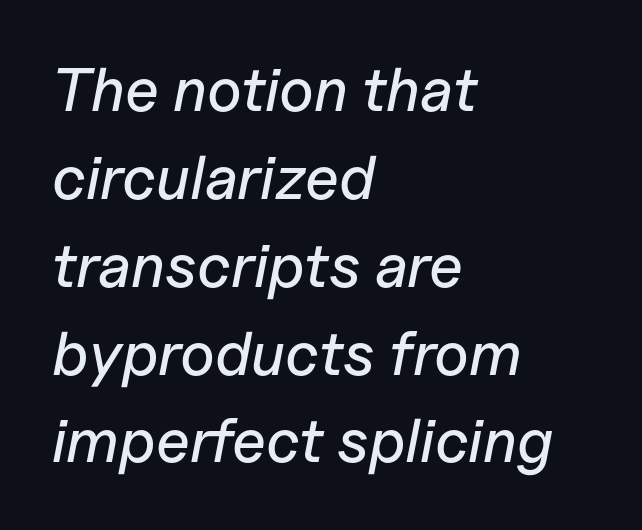
{"italic": "yes", "lean": "right", "slant_degrees": 11, "width": "normal", "stroke_contrast": "low", "x_height": "medium", "monospaced": "no", "underline": "no", "align": "left", "line_spacing": "normal", "line_spacing_ratio": 1.44, "letter_spacing": "normal", "letter_spacing_em": 0.0, "glyph_px": 61}
